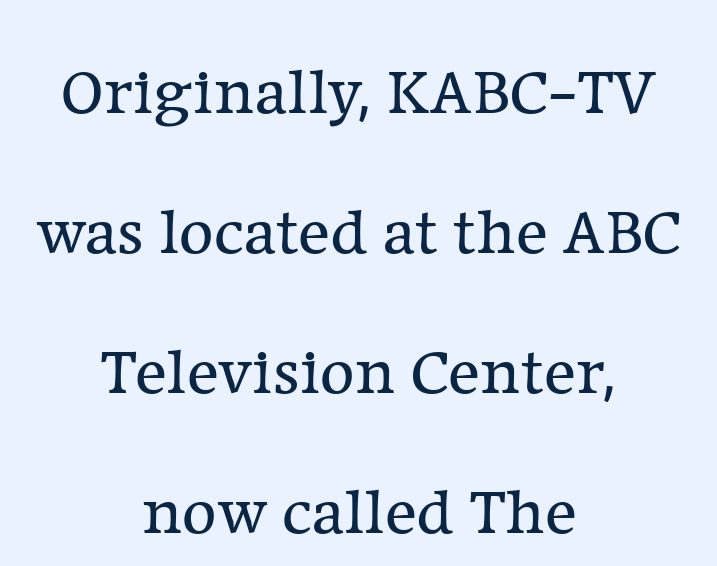
{"serif": "yes", "italic": "no", "bold": "no", "weight": "regular", "width": "normal", "stroke_contrast": "low", "x_height": "medium", "monospaced": "no", "underline": "no", "align": "center", "line_spacing": "loose", "line_spacing_ratio": 2.09, "letter_spacing": "normal", "letter_spacing_em": 0.0, "glyph_px": 67}
